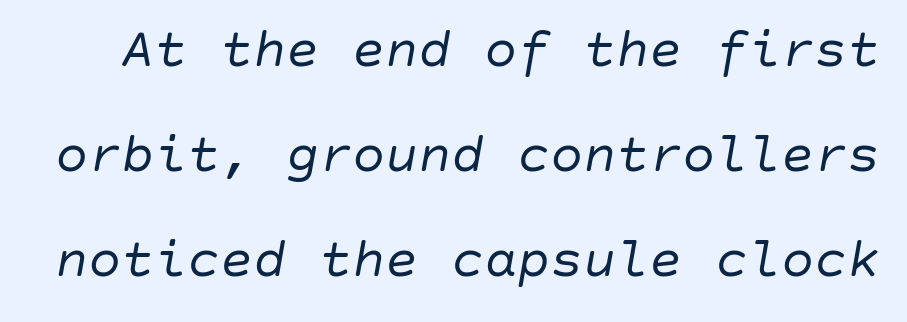
Q: Is the text bold? A: No.
Q: Is the text italic (slanted)? A: Yes, it leans right by about 10 degrees.
Q: Is the text underlined? A: No.
Q: Is the spacing between letters normal or unusually wide? A: Normal.
Q: Is the spacing between lines tight, normal or loose? A: Loose.
Q: Width (condensed, normal, or wide)? A: Normal.
Q: Stroke contrast? A: Low.
Q: x-height? A: Large.
